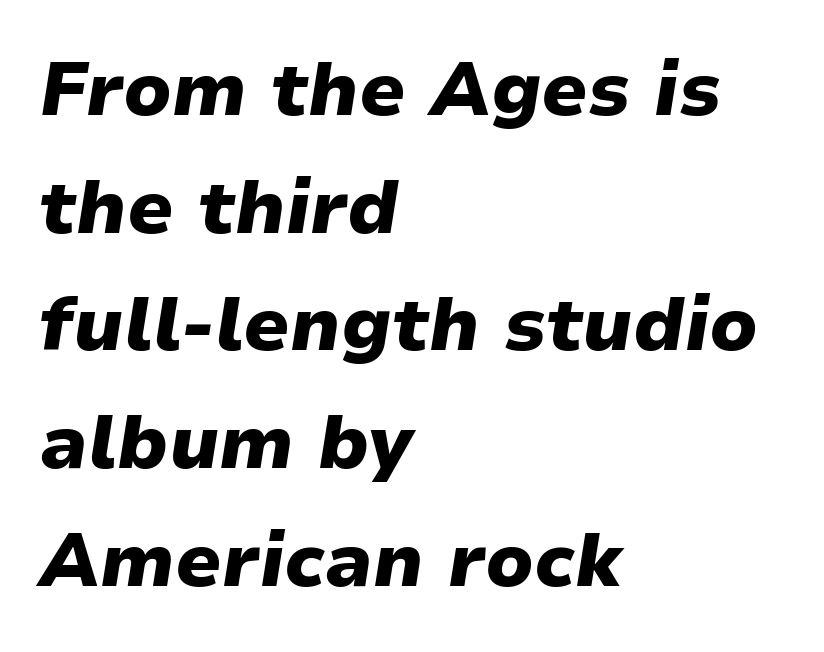
Glyph-to-glyph distance matches everyday printed text. Here the designer chose a conventional face with non-uniform glyph widths. Typeset ragged right — the left edge is the straight one. It's the slanting kind of type. The rows are spaced the way most documents space them.
